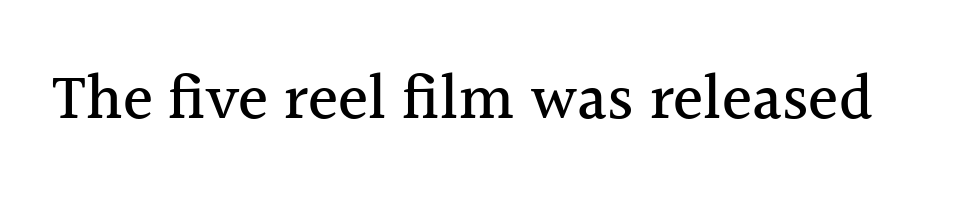
Ascenders rise straight up at ninety degrees. Between one letter and the next there's only the usual sliver of space. Rule under the text: the space is simply empty. You can tell from the footed stems that serif type was used. Varying glyph widths throughout — classic text-font behaviour.
